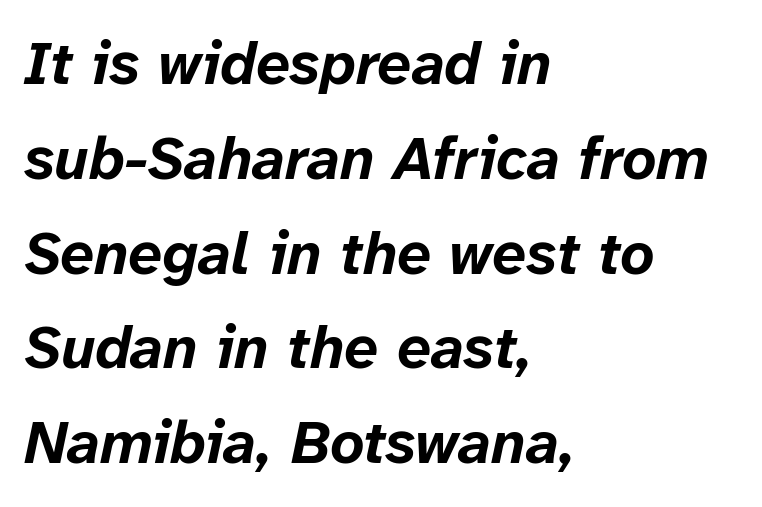
The image shows 60 px bold type, italic (leaning right); set left-aligned, normal line spacing (1.58x), normal letter spacing, not underlined; low stroke contrast and a medium x-height.
